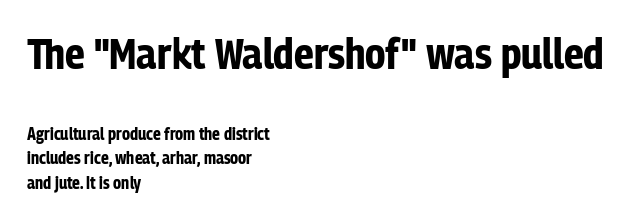
All the whitespace from short lines collects on the right. The upper block of text is set noticeably larger than the block beneath it. Students, observe: this is what conventionally led text looks like. A typesetter would call this zero additional tracking.
